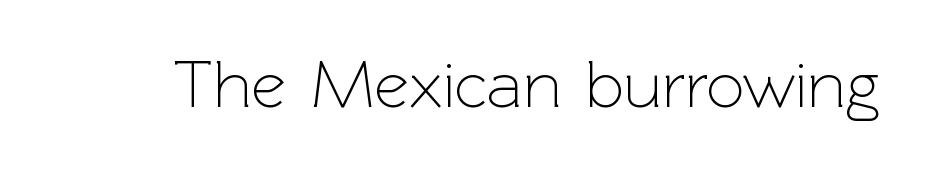
The image shows 67 px light sans-serif type, upright; set normal letter spacing, not underlined; a medium x-height.
